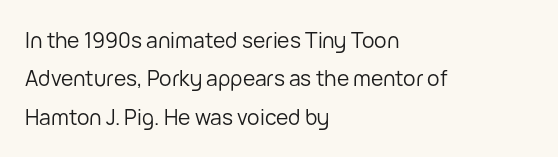
{"italic": "no", "bold": "no", "underline": "no", "align": "left", "line_spacing_ratio": 1.83, "letter_spacing": "normal", "letter_spacing_em": 0.0, "glyph_px": 21}
